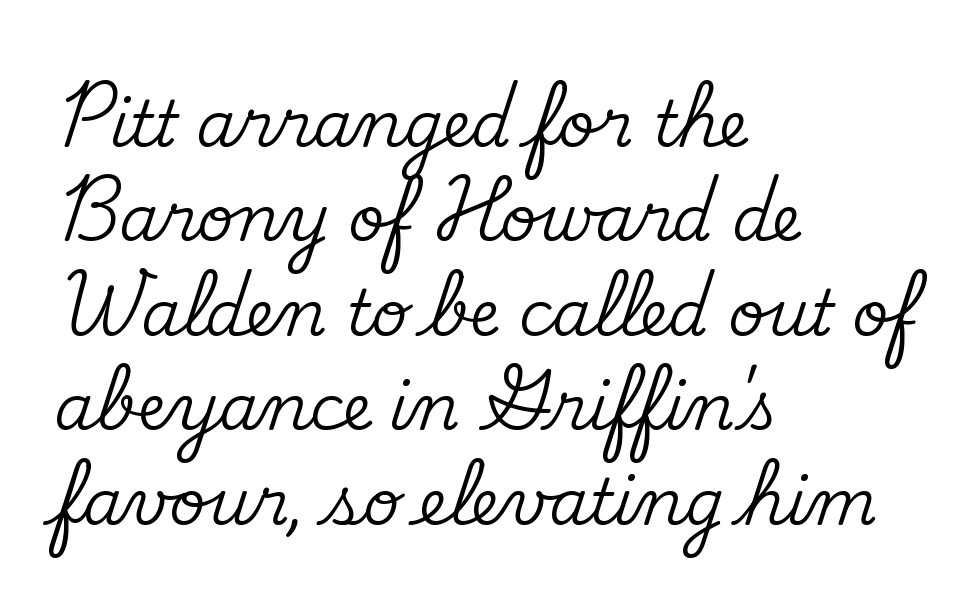
The image shows 63 px text type; set left-aligned, normal line spacing (1.5x), normal letter spacing, not underlined; medium stroke contrast and a small x-height.
